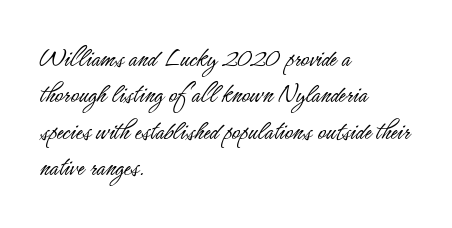
Descender tails drop into unmarked territory. The rendering uses natural spacing where letterforms have individual widths. The setting favours the left margin, as ordinary paragraphs usually do. Tracking here is standard; glyphs follow each other at the usual distance.
